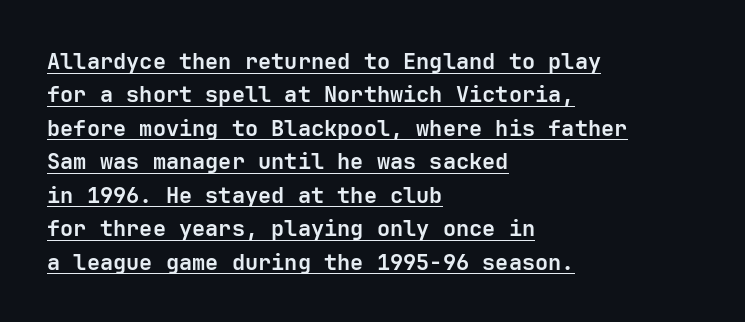
The image shows 22 px bold type, upright; set left-aligned, normal line spacing (1.52x), normal letter spacing, underlined.
